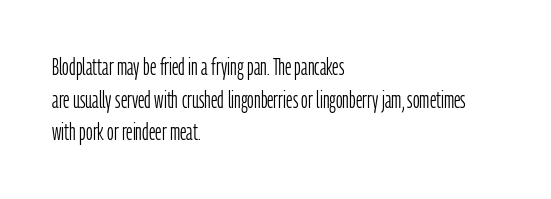
{"italic": "no", "bold": "no", "underline": "no", "align": "left", "line_spacing": "normal", "line_spacing_ratio": 1.42, "letter_spacing": "normal", "letter_spacing_em": 0.0, "glyph_px": 23}
